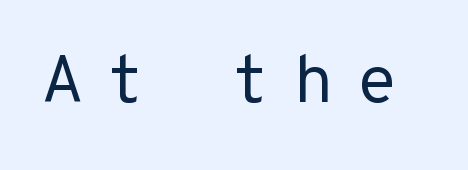
The image shows 67 px regular-weight sans-serif type, upright, monospaced; set unusually wide letter spacing (+0.32 em), not underlined; low stroke contrast and a medium x-height.
